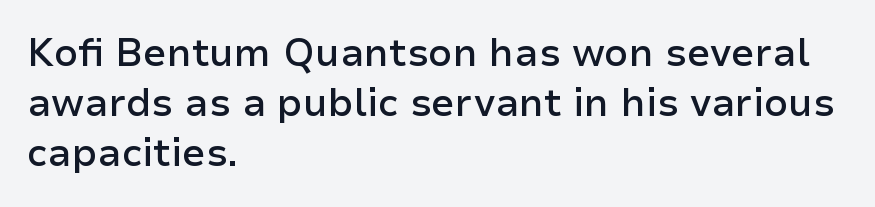
Q: Is the text bold? A: Semi-bold.
Q: Is the text italic (slanted)? A: No, it is upright.
Q: Is the typeface a serif or a sans-serif typeface? A: Sans-serif.
Q: Is the text underlined? A: No.
Q: How is the paragraph aligned? A: Left-aligned.
Q: Is the spacing between letters normal or unusually wide? A: Normal.
Q: Is the spacing between lines tight, normal or loose? A: Normal.
Q: Width (condensed, normal, or wide)? A: Normal.
Q: Stroke contrast? A: Low.
Q: x-height? A: Medium.
Q: Monospaced? A: No.
